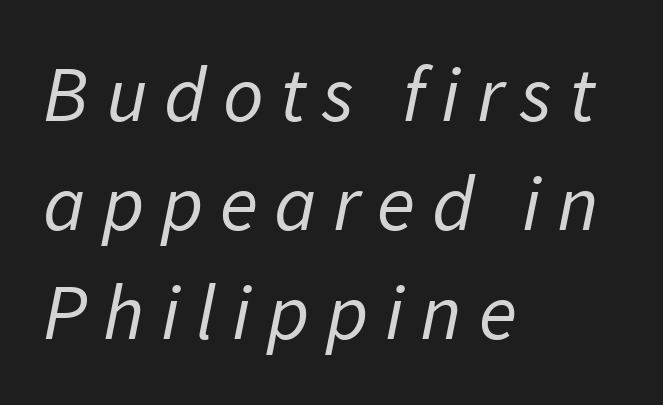
The image shows 79 px regular-weight sans-serif type; set left-aligned, normal line spacing (1.38x), unusually wide letter spacing (+0.21 em), not underlined; low stroke contrast and a medium x-height.
